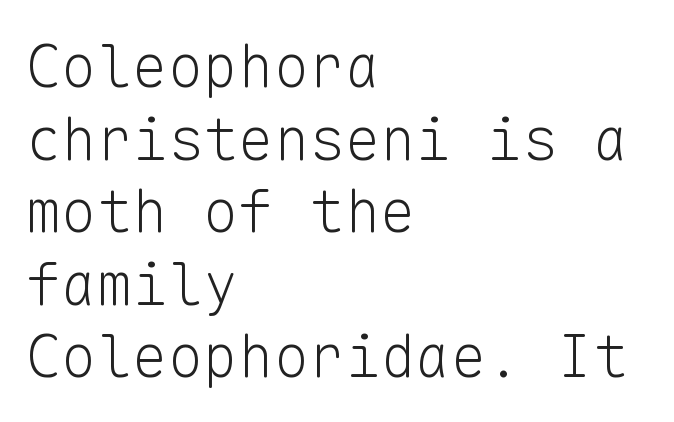
Q: Is the text bold? A: No.
Q: Is the text italic (slanted)? A: No, it is upright.
Q: Is the typeface a serif or a sans-serif typeface? A: Sans-serif.
Q: Is the text underlined? A: No.
Q: How is the paragraph aligned? A: Left-aligned.
Q: Is the spacing between letters normal or unusually wide? A: Normal.
Q: Width (condensed, normal, or wide)? A: Normal.
Q: Stroke contrast? A: Low.
Q: x-height? A: Medium.
Q: Monospaced? A: Yes.
